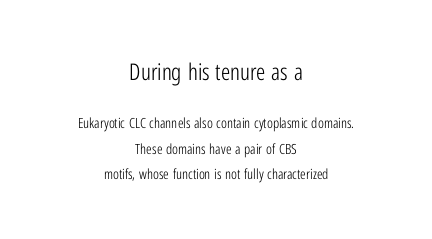
Quick note: underline off. Caption: upper text group enlarged, lower text group reduced. The font sits on the lighter half of the weight spectrum, regular included. In terms of posture, this sample is upright.
